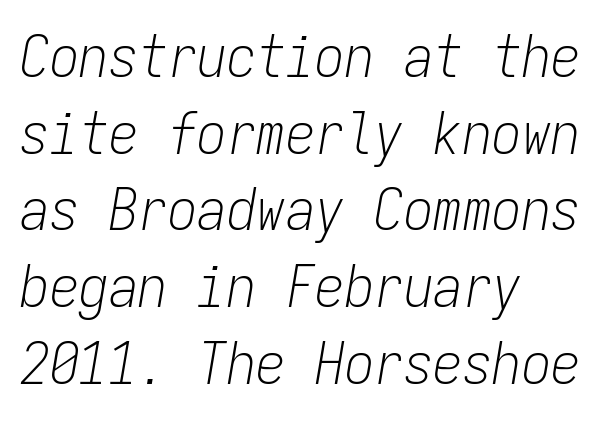
The image shows 59 px light, condensed type, italic (leaning right), monospaced; set left-aligned, normal line spacing (1.3x), normal letter spacing, not underlined; low stroke contrast and a medium x-height.
